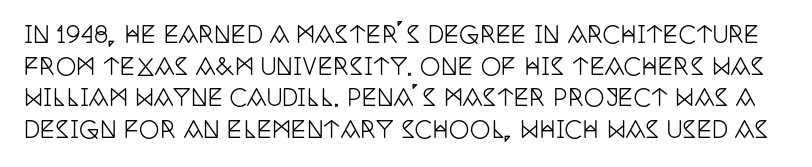
The axis of the letterforms is exactly vertical. Tracking here is standard; glyphs follow each other at the usual distance. The space between consecutive lines is moderate. Rule under the text: the space is simply empty.
